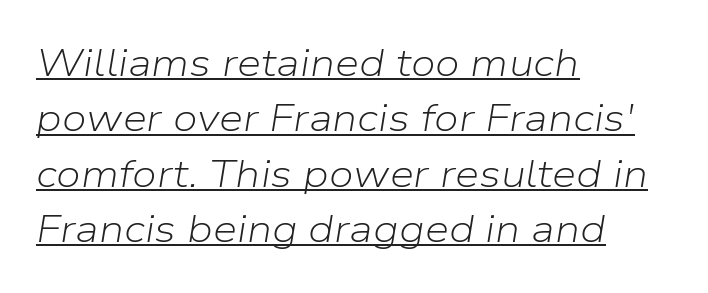
{"italic": "yes", "lean": "right", "slant_degrees": 9, "bold": "no", "weight": "light", "width": "normal", "stroke_contrast": "low", "x_height": "medium", "monospaced": "no", "underline": "yes", "align": "left", "line_spacing": "normal", "line_spacing_ratio": 1.42, "letter_spacing": "normal", "letter_spacing_em": 0.0, "glyph_px": 39}
